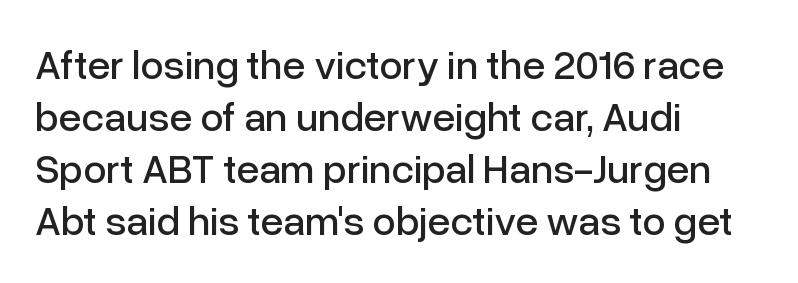
The image shows 41 px sans-serif type, upright; set left-aligned, normal line spacing (1.27x), normal letter spacing, not underlined; low stroke contrast and a medium x-height.
